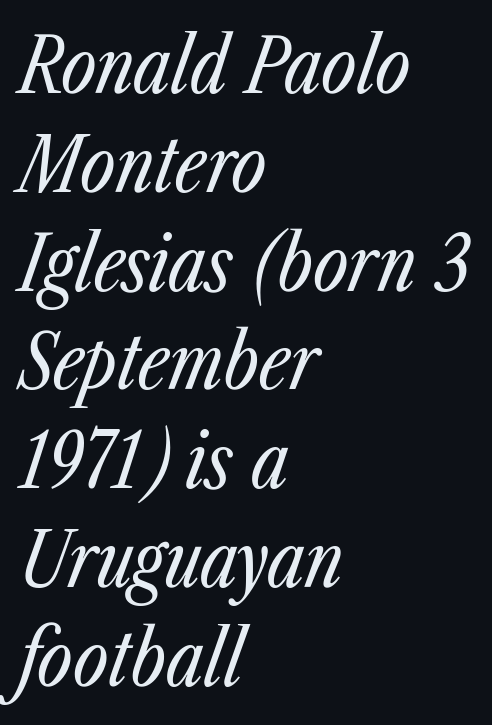
The text block is weighted toward the left margin, trailing off unevenly rightward. Looking at the ascenders, they clearly lean. Proportional: the letters do not fall into vertical columns. These glyphs show unthickened strokes, regular width or finer. Each word holds together tightly as a unit, with standard inter-letter gaps. The line-height multiplier appears to be the usual default.
